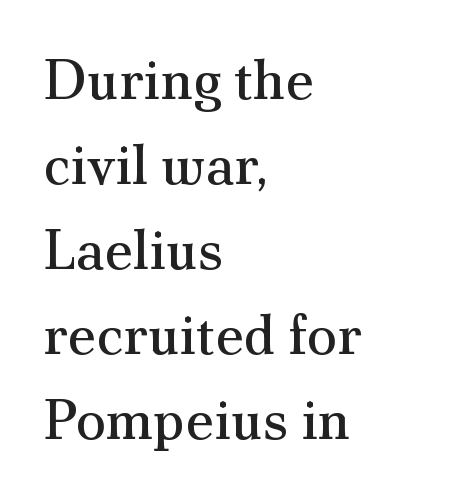
The image shows 56 px regular-weight serif type, upright; set left-aligned, normal line spacing (1.52x), normal letter spacing, not underlined; medium stroke contrast and a small x-height.
